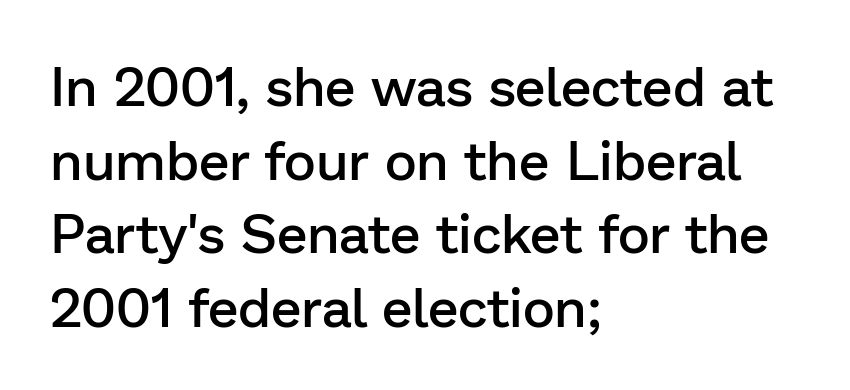
Q: Is the text bold? A: Semi-bold.
Q: Is the text italic (slanted)? A: No, it is upright.
Q: Is the typeface a serif or a sans-serif typeface? A: Sans-serif.
Q: Is the text underlined? A: No.
Q: How is the paragraph aligned? A: Left-aligned.
Q: Is the spacing between letters normal or unusually wide? A: Normal.
Q: Is the spacing between lines tight, normal or loose? A: Normal.
Q: Width (condensed, normal, or wide)? A: Normal.
Q: Stroke contrast? A: Low.
Q: x-height? A: Medium.
Q: Monospaced? A: No.
